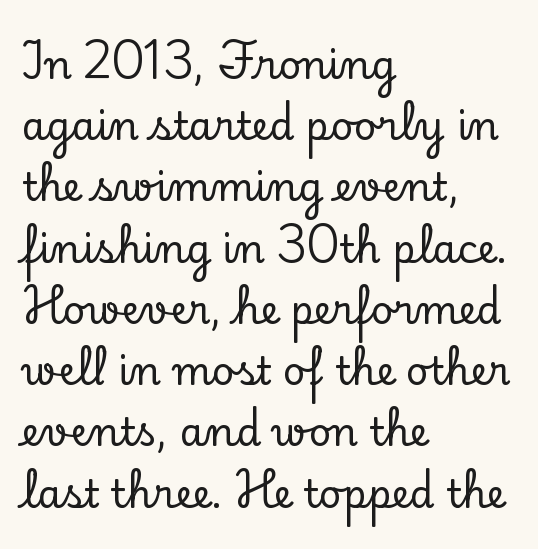
The image shows 39 px serif type, upright; set left-aligned, normal line spacing (1.57x), normal letter spacing, not underlined; low stroke contrast and a small x-height.
